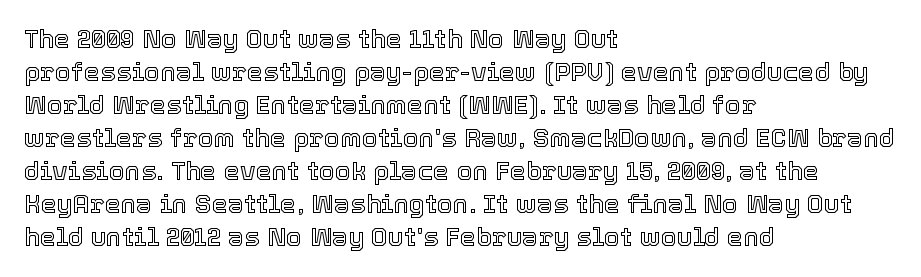
Q: Is the text italic (slanted)? A: No, it is upright.
Q: Is the text underlined? A: No.
Q: How is the paragraph aligned? A: Left-aligned.
Q: Is the spacing between letters normal or unusually wide? A: Normal.
Q: Is the spacing between lines tight, normal or loose? A: Normal.
